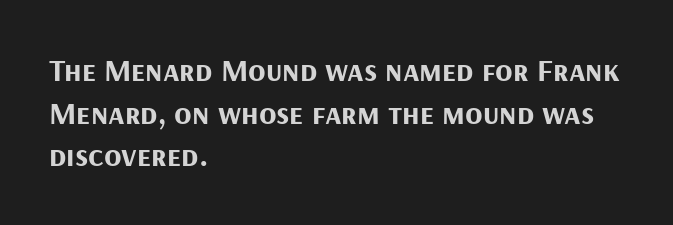
Q: Is the text bold? A: Yes.
Q: Is the text italic (slanted)? A: No, it is upright.
Q: Is the typeface a serif or a sans-serif typeface? A: Sans-serif.
Q: Is the text underlined? A: No.
Q: How is the paragraph aligned? A: Left-aligned.
Q: Is the spacing between letters normal or unusually wide? A: Normal.
Q: Is the spacing between lines tight, normal or loose? A: Normal.
Q: Width (condensed, normal, or wide)? A: Normal.
Q: Stroke contrast? A: Medium.
Q: x-height? A: Medium.
Q: Monospaced? A: No.
